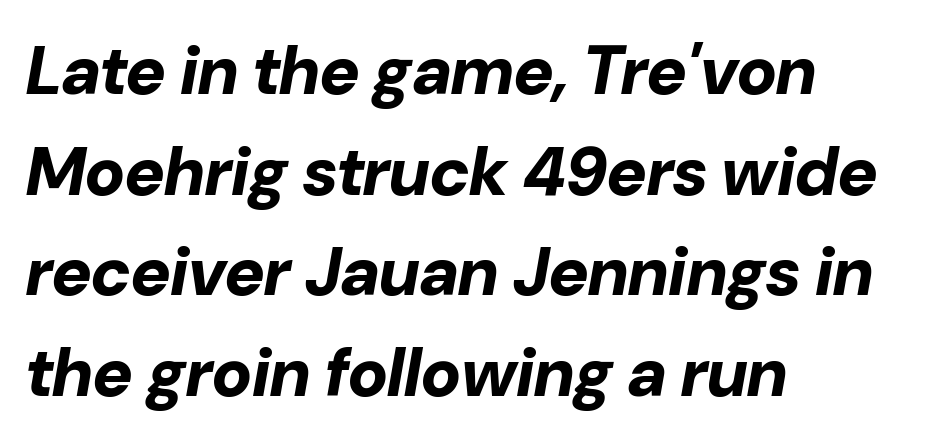
The image shows 68 px bold type, italic (leaning right); set left-aligned, normal line spacing (1.48x), normal letter spacing, not underlined; low stroke contrast and a medium x-height.
